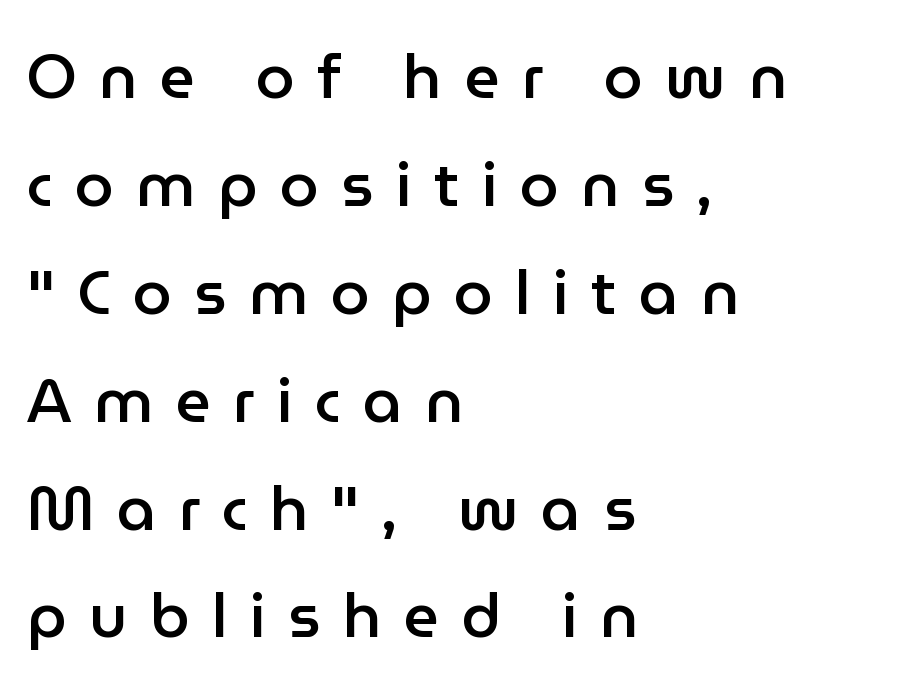
Moderately thickened strokes mark this as semibold type. Italic: no, the glyphs are upright roman. A sans-serif font was chosen for this passage. Is this a fixed-width face? No — the glyphs have proportional, varying widths.
